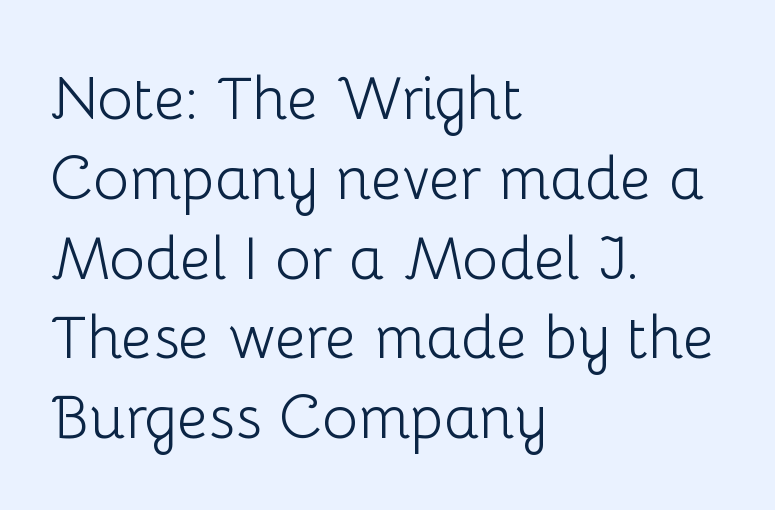
{"serif": "no", "italic": "no", "bold": "no", "weight": "light", "width": "normal", "stroke_contrast": "low", "x_height": "medium", "monospaced": "no", "underline": "no", "align": "left", "line_spacing": "normal", "line_spacing_ratio": 1.33, "letter_spacing": "normal", "letter_spacing_em": 0.0, "glyph_px": 60}
